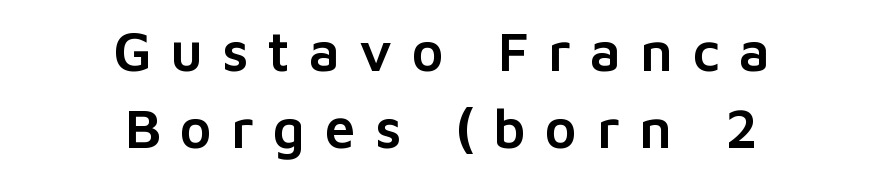
{"serif": "no", "italic": "no", "width": "normal", "stroke_contrast": "low", "x_height": "medium", "monospaced": "no", "underline": "no", "align": "center", "line_spacing": "normal", "line_spacing_ratio": 1.4, "letter_spacing": "wide", "letter_spacing_em": 0.35, "glyph_px": 55}
